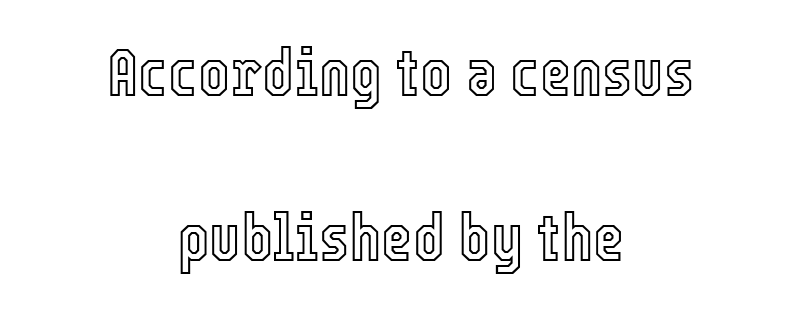
The image shows 67 px condensed type, upright; set centered, loose line spacing (2.47x), normal letter spacing, not underlined; a medium x-height.
